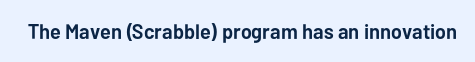
{"italic": "no", "bold": "yes", "underline": "no", "letter_spacing": "normal", "letter_spacing_em": 0.0, "glyph_px": 21}
